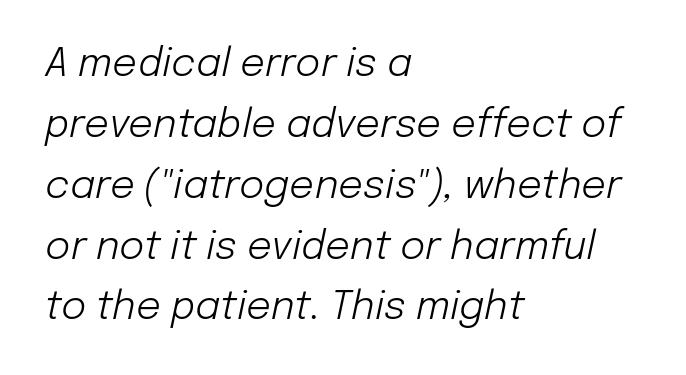
The image shows 39 px light type, italic (leaning right); set left-aligned, normal line spacing (1.56x), normal letter spacing, not underlined; low stroke contrast and a medium x-height.
